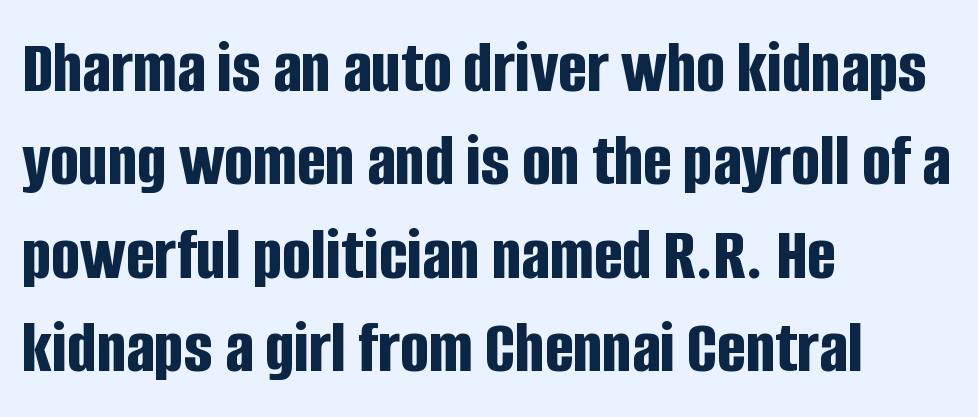
Do the letters lean? They stand straight. The text block is weighted toward the left margin, trailing off unevenly rightward. Short note: letters normally spaced. This is sans-serif lettering, the kind often seen on screens and signage. The passage shown is typed in a proportional face where columns would drift. Quick note: underline off.
